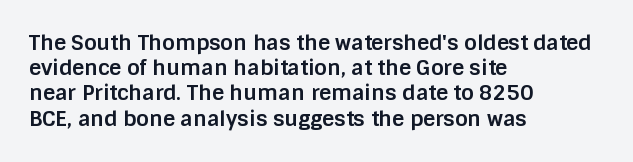
Each line starts at the same left margin while the right side varies. Upright lettering throughout. What stands out about the letter spacing? Nothing — it is the standard amount. Check the space under the baseline: it is left empty. The typesetting leans heavy: a genuine bold.
